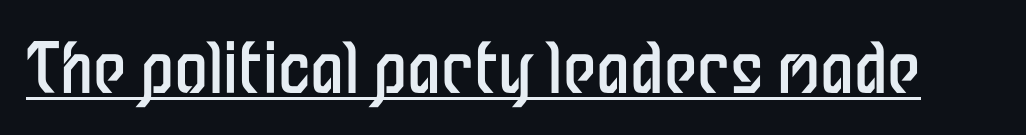
{"serif": "no", "italic": "no", "bold": "no", "weight": "regular", "width": "condensed", "stroke_contrast": "low", "x_height": "medium", "monospaced": "no", "underline": "yes", "letter_spacing": "normal", "letter_spacing_em": 0.0, "glyph_px": 68}
